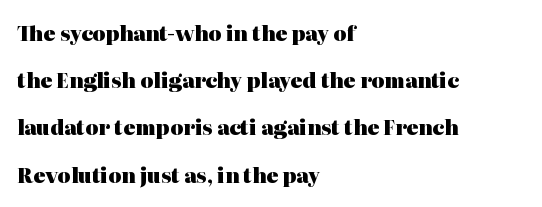
{"italic": "no", "bold": "yes", "underline": "no", "align": "left", "line_spacing": "loose", "line_spacing_ratio": 2.36, "letter_spacing": "normal", "letter_spacing_em": 0.0, "glyph_px": 20}
